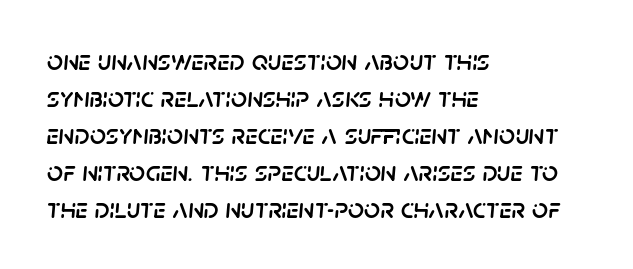
Q: Is the text italic (slanted)? A: Yes, it leans right by about 5 degrees.
Q: Is the text underlined? A: No.
Q: How is the paragraph aligned? A: Left-aligned.
Q: Is the spacing between letters normal or unusually wide? A: Normal.
Q: Is the spacing between lines tight, normal or loose? A: Normal.
Q: Width (condensed, normal, or wide)? A: Normal.
Q: Stroke contrast? A: Low.
Q: x-height? A: Large.
Q: Monospaced? A: No.
